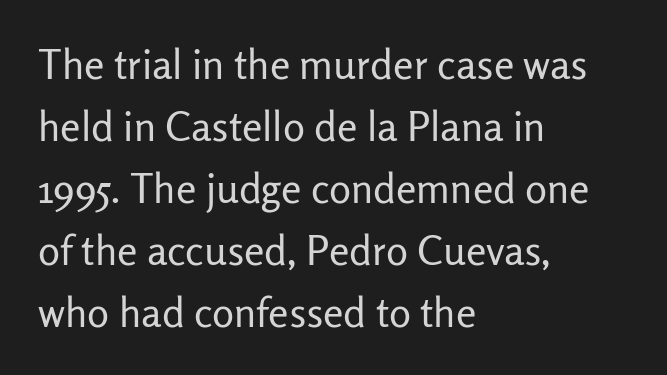
Q: Is the text bold? A: No.
Q: Is the text italic (slanted)? A: No, it is upright.
Q: Is the typeface a serif or a sans-serif typeface? A: Sans-serif.
Q: Is the text underlined? A: No.
Q: How is the paragraph aligned? A: Left-aligned.
Q: Is the spacing between letters normal or unusually wide? A: Normal.
Q: Is the spacing between lines tight, normal or loose? A: Normal.
Q: Width (condensed, normal, or wide)? A: Normal.
Q: Stroke contrast? A: Low.
Q: x-height? A: Medium.
Q: Monospaced? A: No.
